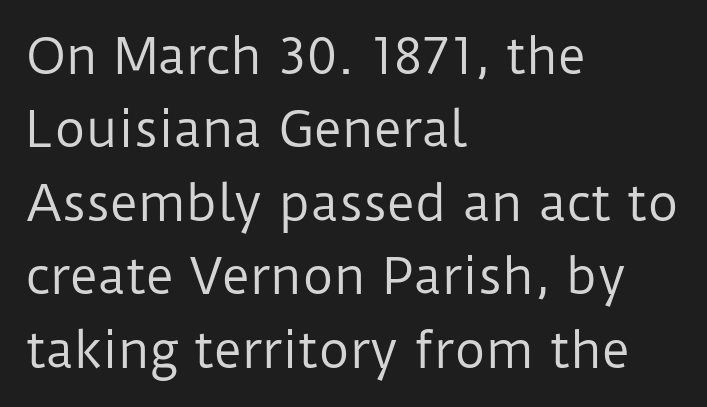
Q: Is the text bold? A: No.
Q: Is the text italic (slanted)? A: No, it is upright.
Q: Is the typeface a serif or a sans-serif typeface? A: Sans-serif.
Q: Is the text underlined? A: No.
Q: How is the paragraph aligned? A: Left-aligned.
Q: Is the spacing between letters normal or unusually wide? A: Normal.
Q: Is the spacing between lines tight, normal or loose? A: Normal.
Q: Width (condensed, normal, or wide)? A: Normal.
Q: Stroke contrast? A: Low.
Q: x-height? A: Medium.
Q: Monospaced? A: No.
